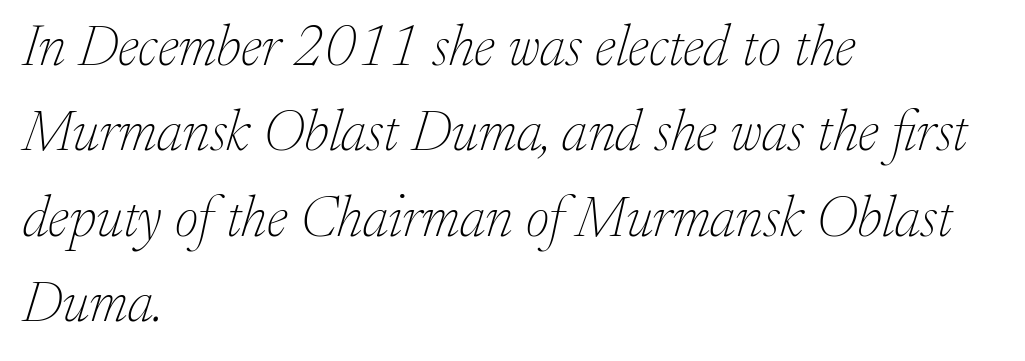
Each row of text sits above clean, open space. Serifs: yes, visible at the terminals of the letterforms. The rows are spaced the way most documents space them. Notice how the passage keeps a crisp vertical edge on the left only.
